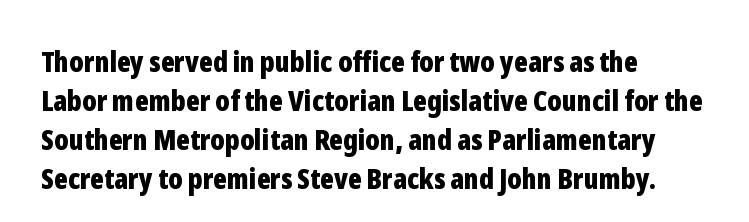
The image shows 29 px bold, condensed sans-serif type, upright; set left-aligned, normal line spacing (1.34x), normal letter spacing, not underlined; low stroke contrast and a medium x-height.
